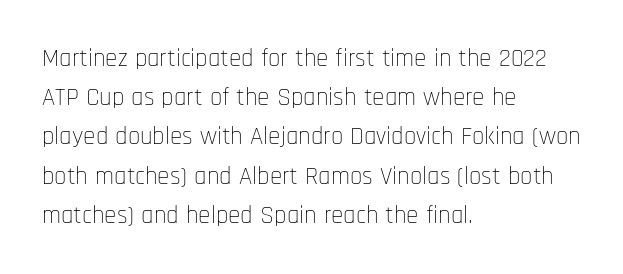
Is this a heavy cut? Hardly; it is regular or lighter. In CSS terms this would be text-align: left. Words appear dense and cohesive because spacing is normal. The gap between lines stays unmarked. Reading down the column, the eye jumps a familiar distance to each next line. This is roman type, the default non-slanted kind.
